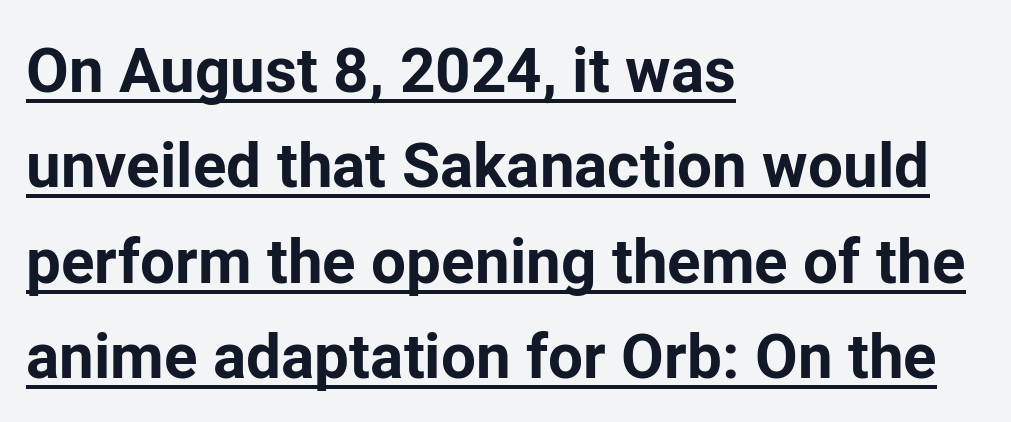
Q: Is the text bold? A: Yes.
Q: Is the text italic (slanted)? A: No, it is upright.
Q: Is the typeface a serif or a sans-serif typeface? A: Sans-serif.
Q: Is the text underlined? A: Yes.
Q: How is the paragraph aligned? A: Left-aligned.
Q: Is the spacing between letters normal or unusually wide? A: Normal.
Q: Is the spacing between lines tight, normal or loose? A: Normal.
Q: Width (condensed, normal, or wide)? A: Normal.
Q: Stroke contrast? A: Low.
Q: x-height? A: Medium.
Q: Monospaced? A: No.
